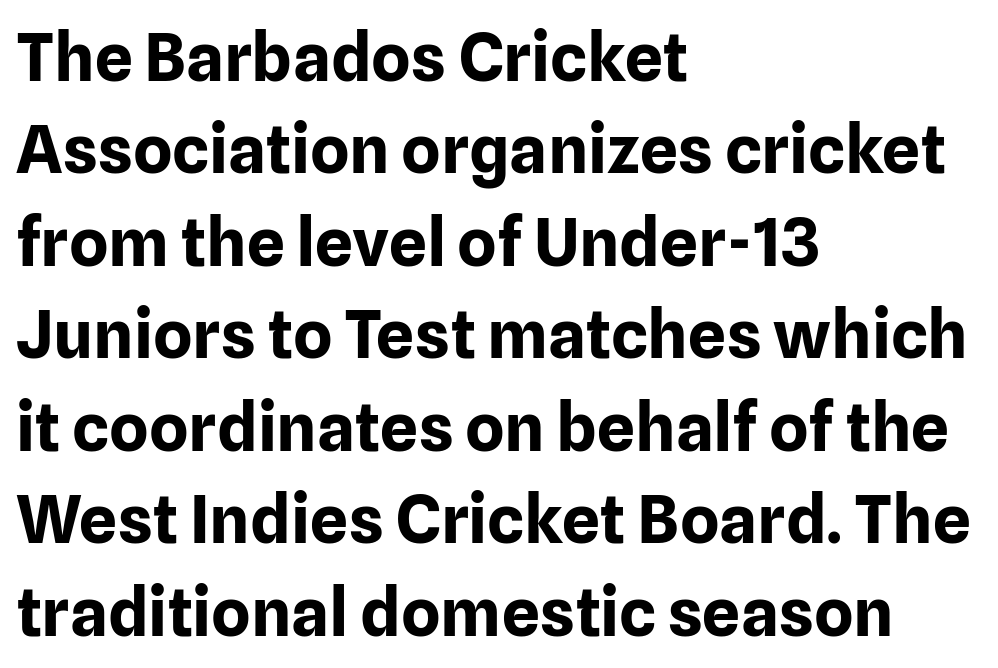
{"serif": "no", "italic": "no", "bold": "yes", "weight": "bold", "width": "normal", "stroke_contrast": "low", "x_height": "medium", "monospaced": "no", "underline": "no", "align": "left", "line_spacing": "normal", "line_spacing_ratio": 1.38, "letter_spacing": "normal", "letter_spacing_em": 0.0, "glyph_px": 67}
